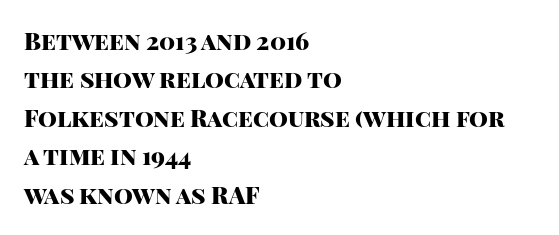
Check the space under the baseline: it is left empty. A classic flush-left, rag-right setting is used for this passage. These lines sit exactly where default settings would place them. Students, note that the glyphs here touch the page at normal intervals. The type sits square on the baseline with zero lean.
